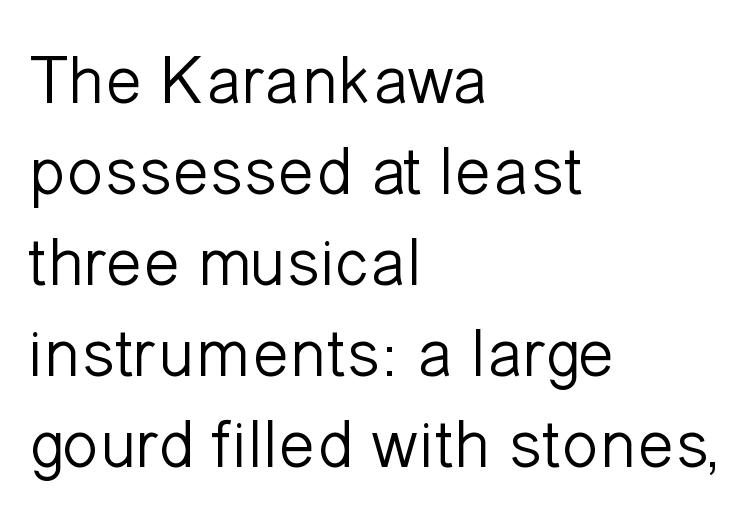
{"serif": "no", "italic": "no", "bold": "no", "weight": "light", "width": "normal", "stroke_contrast": "low", "x_height": "medium", "monospaced": "no", "underline": "no", "align": "left", "line_spacing": "normal", "line_spacing_ratio": 1.34, "letter_spacing": "normal", "letter_spacing_em": 0.0, "glyph_px": 68}
